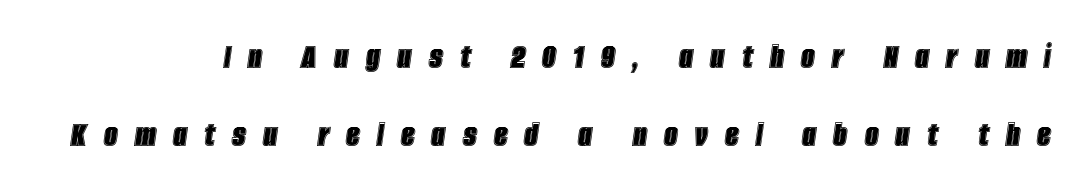
Display-style spreading of the glyphs; the letterfit is very open. Notice the wide empty band between every row — that's loose leading. Each letter keeps its own natural width here, so spacing adapts to shape. Emphasis-style slanted type is in use.
